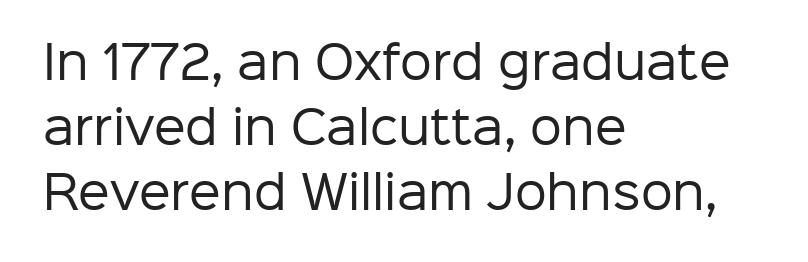
The image shows 45 px regular-weight sans-serif type, upright; set left-aligned, normal line spacing (1.44x), normal letter spacing, not underlined; low stroke contrast and a medium x-height.
